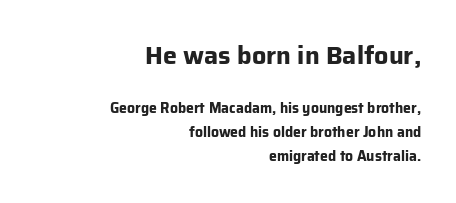
The image shows 25 px bold type, upright; set right-aligned, normal line spacing (1.69x), normal letter spacing, not underlined; the first (top) block is 1.79x larger.
